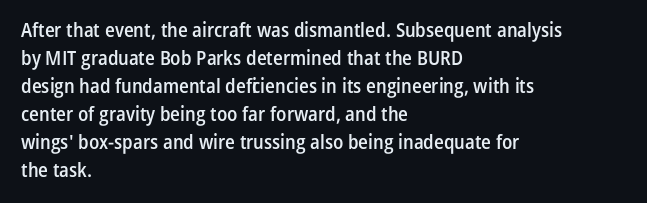
The image shows 20 px text type, upright; set left-aligned, normal line spacing (1.4x), normal letter spacing, not underlined.
